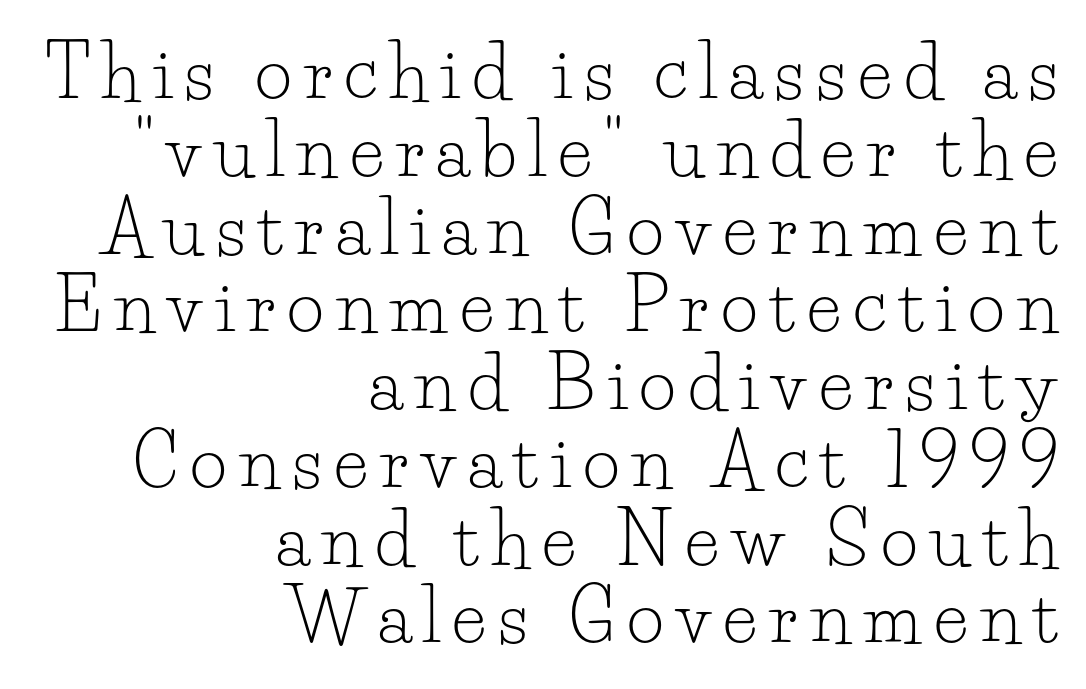
The image shows 72 px light serif type, upright; set right-aligned, tight line spacing (1.08x), not underlined; low stroke contrast and a small x-height.
